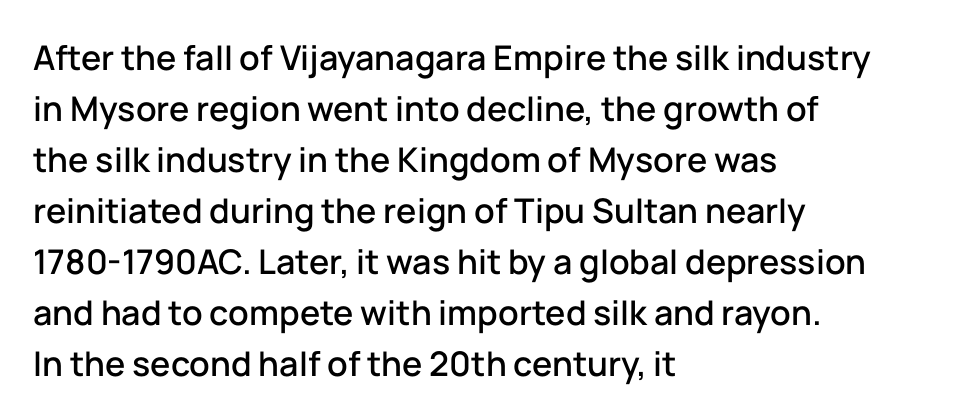
Q: Is the text italic (slanted)? A: No, it is upright.
Q: Is the typeface a serif or a sans-serif typeface? A: Sans-serif.
Q: Is the text underlined? A: No.
Q: How is the paragraph aligned? A: Left-aligned.
Q: Is the spacing between letters normal or unusually wide? A: Normal.
Q: Is the spacing between lines tight, normal or loose? A: Normal.
Q: Width (condensed, normal, or wide)? A: Normal.
Q: Stroke contrast? A: Low.
Q: x-height? A: Medium.
Q: Monospaced? A: No.
